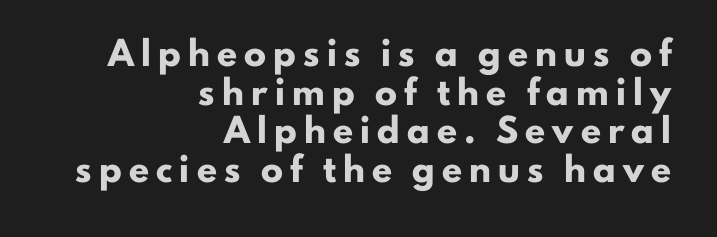
The image shows 22 px bold type, upright; set right-aligned, line spacing 1.76x, unusually wide letter spacing (+0.33 em), not underlined.
